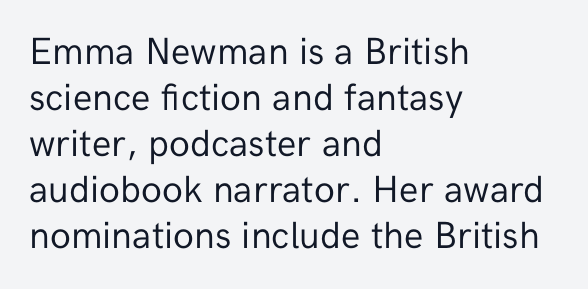
Is this a fixed-width face? No — the glyphs have proportional, varying widths. This sample is left-justified, so line endings fall wherever the words run out. Designer's note — italics off, roman on. A clean baseline with only descenders dipping below it. Compared with typical body copy, the letter spacing here is the same.
